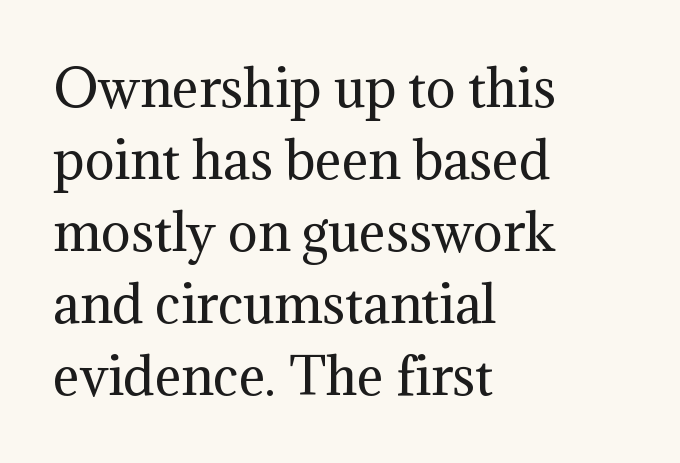
Q: Is the text bold? A: No.
Q: Is the text italic (slanted)? A: No, it is upright.
Q: Is the typeface a serif or a sans-serif typeface? A: Serif.
Q: Is the text underlined? A: No.
Q: How is the paragraph aligned? A: Left-aligned.
Q: Is the spacing between letters normal or unusually wide? A: Normal.
Q: Is the spacing between lines tight, normal or loose? A: Normal.
Q: Width (condensed, normal, or wide)? A: Normal.
Q: Stroke contrast? A: Medium.
Q: x-height? A: Medium.
Q: Monospaced? A: No.
